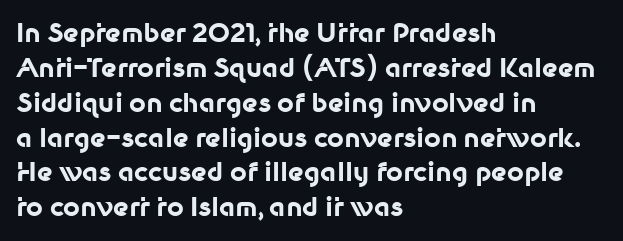
Q: Is the text bold? A: Yes.
Q: Is the text italic (slanted)? A: No, it is upright.
Q: Is the text underlined? A: No.
Q: How is the paragraph aligned? A: Left-aligned.
Q: Is the spacing between letters normal or unusually wide? A: Normal.
Q: Is the spacing between lines tight, normal or loose? A: Normal.
